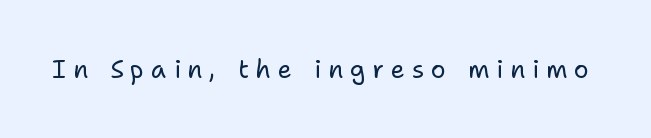
The image shows 25 px text type, upright; set unusually wide letter spacing (+0.27 em), not underlined.
